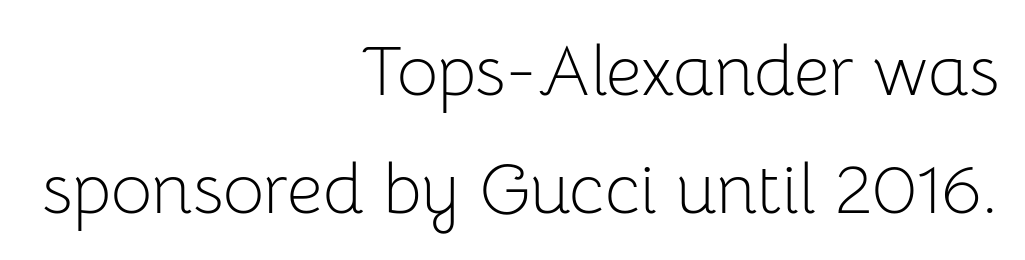
{"serif": "no", "italic": "no", "bold": "no", "weight": "light", "width": "normal", "stroke_contrast": "low", "x_height": "medium", "monospaced": "no", "underline": "no", "align": "right", "line_spacing": "normal", "line_spacing_ratio": 1.66, "letter_spacing": "normal", "letter_spacing_em": 0.0, "glyph_px": 71}
